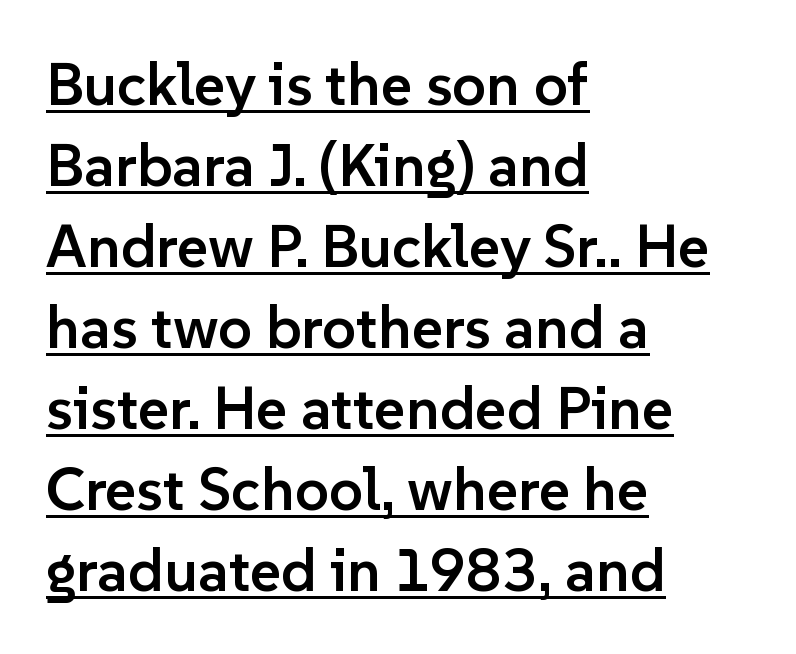
The image shows 60 px semibold sans-serif type, upright; set left-aligned, normal line spacing (1.35x), normal letter spacing, underlined; low stroke contrast and a medium x-height.
